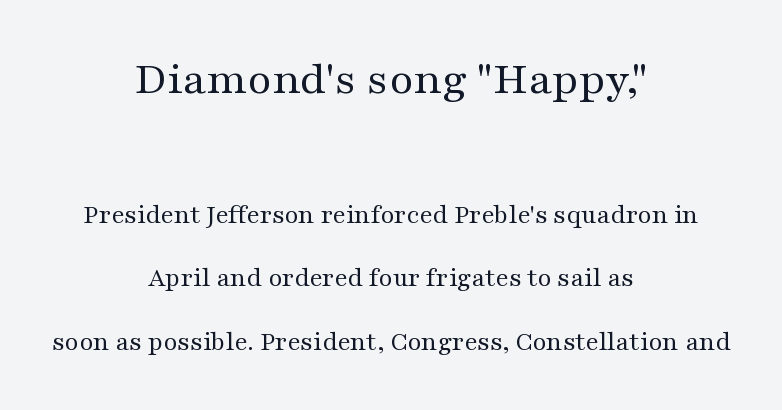
{"serif": "yes", "italic": "no", "bold": "no", "weight": "regular", "width": "wide", "stroke_contrast": "medium", "x_height": "medium", "monospaced": "no", "underline": "no", "align": "center", "line_spacing": "loose", "line_spacing_ratio": 2.35, "letter_spacing": "normal", "letter_spacing_em": 0.0, "larger_block": "first", "size_ratio": 1.74, "glyph_px": 47}
